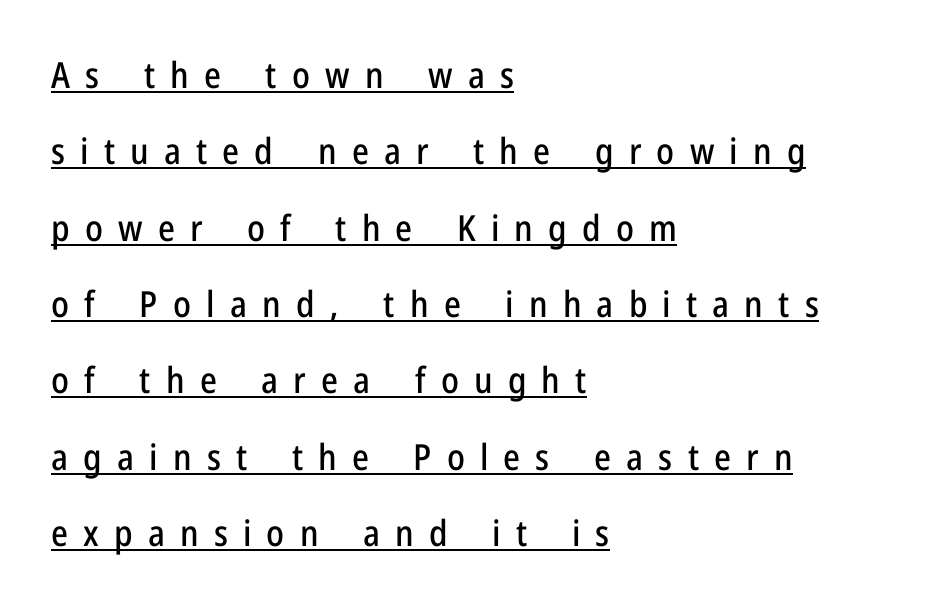
{"serif": "no", "italic": "no", "width": "condensed", "stroke_contrast": "low", "x_height": "medium", "monospaced": "no", "underline": "yes", "align": "left", "line_spacing": "loose", "line_spacing_ratio": 2.12, "letter_spacing": "wide", "letter_spacing_em": 0.42, "glyph_px": 36}
